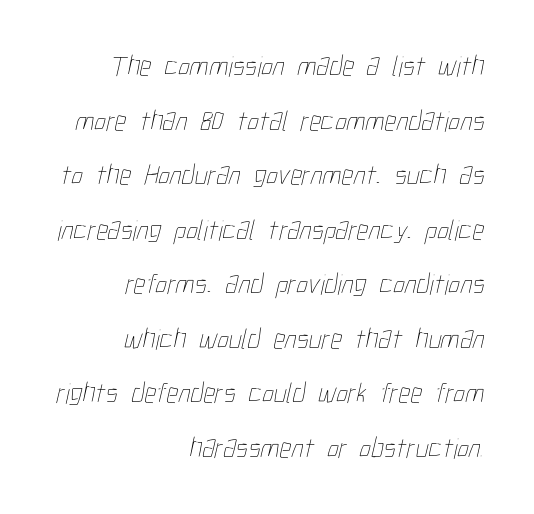
{"bold": "no", "weight": "thin", "width": "condensed", "stroke_contrast": "low", "x_height": "medium", "monospaced": "no", "underline": "no", "align": "right", "line_spacing_ratio": 1.88, "letter_spacing": "normal", "letter_spacing_em": 0.0, "glyph_px": 29}
